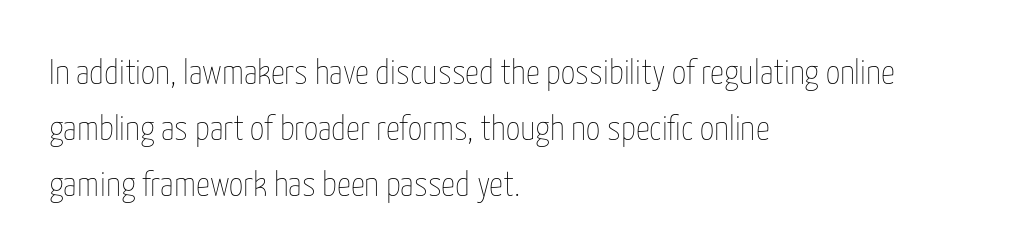
Heft: none added — not bold. Underline: absent. Honestly, the letter spacing is just normal — you wouldn't notice it. Successive baselines arrive at the customary interval.
